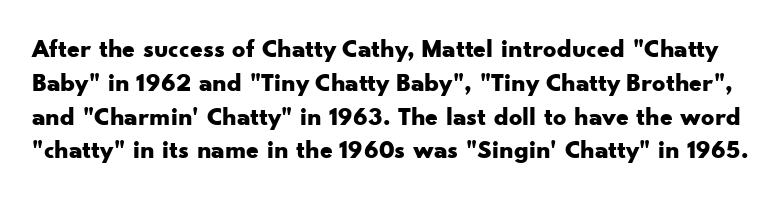
Lines of text with bare space underneath. Regarding leading, the lines here are spaced in the standard way. If you drew a line through each stem, it would be perfectly vertical. This rendering leaves character spacing at its baseline value. As a designer I'd log this as weight 700, bold.
